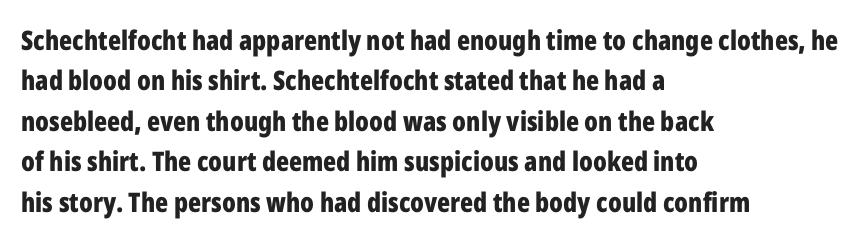
The image shows 27 px bold type, upright; set left-aligned, normal line spacing (1.5x), normal letter spacing, not underlined.
